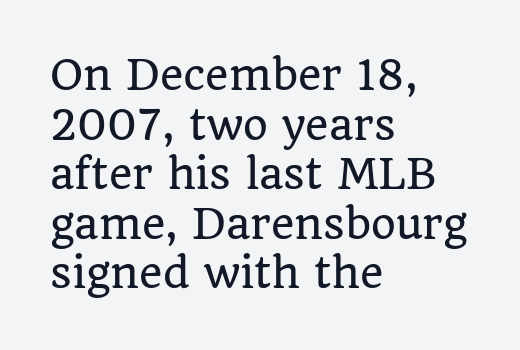
{"serif": "yes", "italic": "no", "width": "normal", "stroke_contrast": "low", "x_height": "large", "monospaced": "no", "underline": "no", "align": "left", "line_spacing_ratio": 1.24, "letter_spacing": "normal", "letter_spacing_em": 0.0, "glyph_px": 40}
